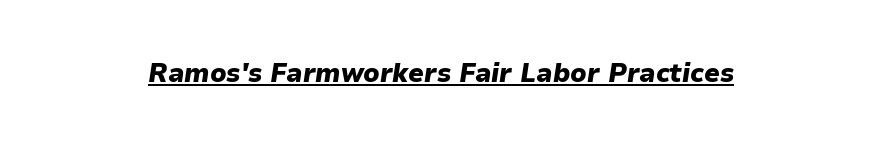
The image shows 26 px bold type, italic (leaning right); set normal letter spacing, underlined.
